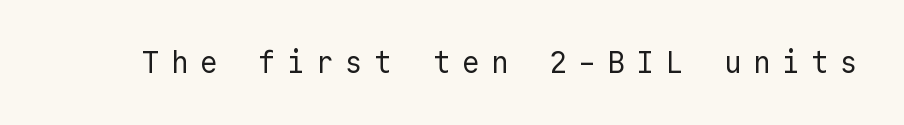
Q: Is the text bold? A: No.
Q: Is the text italic (slanted)? A: No, it is upright.
Q: Is the typeface a serif or a sans-serif typeface? A: Sans-serif.
Q: Is the text underlined? A: No.
Q: Is the spacing between letters normal or unusually wide? A: Unusually wide.
Q: Width (condensed, normal, or wide)? A: Normal.
Q: x-height? A: Medium.
